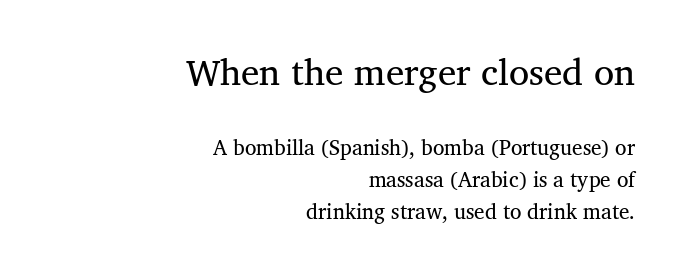
Caption: upper text group enlarged, lower text group reduced. Letters rest on an invisible, unmarked baseline. Bold? No — there's no thickening of the strokes. The horizontal fit of the characters is conventional and even. Does the type have serifs? Yes, each stem ends in a small foot. Line ends are locked; line starts wander.
